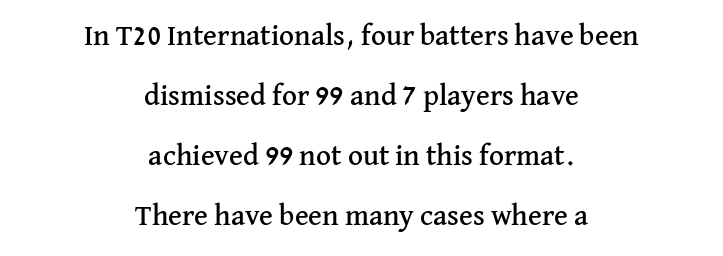
Leading: increased. Standard letterfit; no display-style spreading of the glyphs. The passage shown is typed in a proportional face where columns would drift. The strip under each line holds only bare page. In terms of letterform style, serifs are clearly present.
